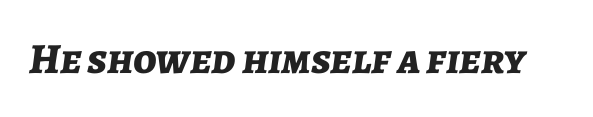
The image shows 43 px bold type, italic (leaning right); set normal letter spacing, not underlined; low stroke contrast and a medium x-height.
